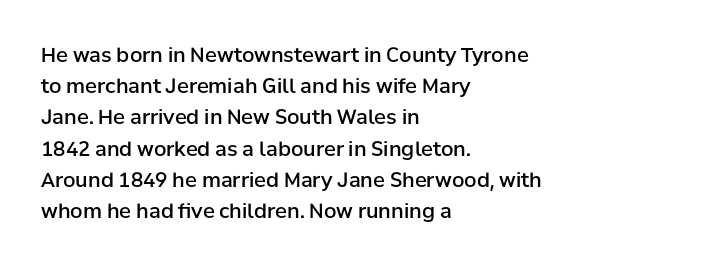
Each line starts at the same left margin while the right side varies. Default kerning and tracking; the words read as compact shapes. Notice how the stems are strictly vertical — no italics here. Compared with typical paragraphs, the rows here are spaced about the same. Has an underline been added? It has not. Strokes here are thickened, but only to semibold level.
